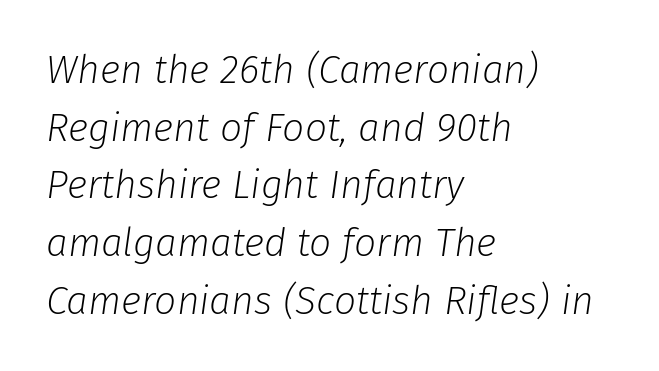
The image shows 39 px light type, italic (leaning right); set left-aligned, normal line spacing (1.48x), normal letter spacing, not underlined; low stroke contrast and a medium x-height.
